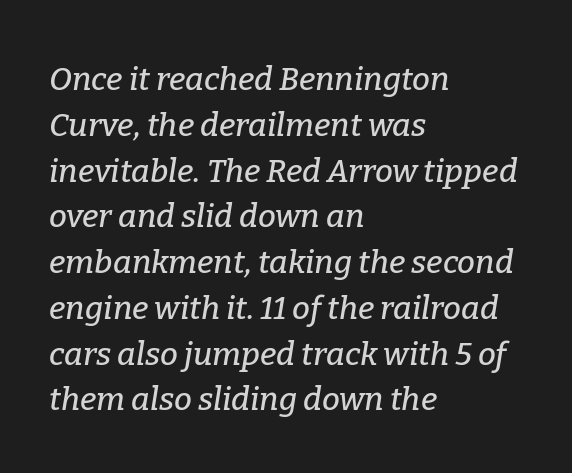
The image shows 32 px serif type, italic (leaning right); set left-aligned, normal line spacing (1.43x), normal letter spacing, not underlined; low stroke contrast and a medium x-height.
